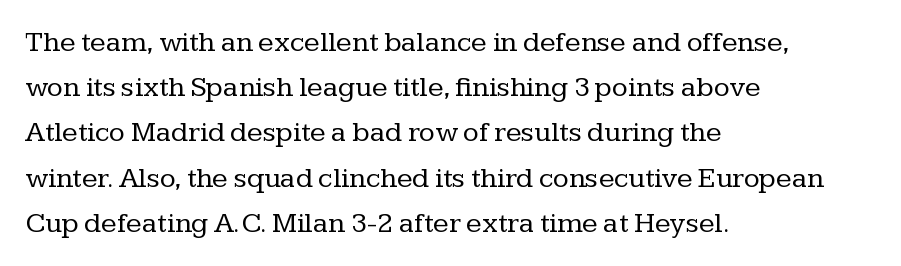
The image shows 29 px regular-weight serif type, upright; set left-aligned, normal line spacing (1.56x), normal letter spacing, not underlined; low stroke contrast and a medium x-height.
